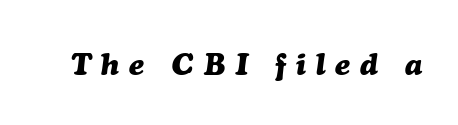
{"italic": "yes", "lean": "right", "slant_degrees": 7, "bold": "yes", "weight": "heavy", "width": "normal", "stroke_contrast": "medium", "x_height": "medium", "monospaced": "no", "underline": "no", "letter_spacing": "wide", "letter_spacing_em": 0.32, "glyph_px": 31}
